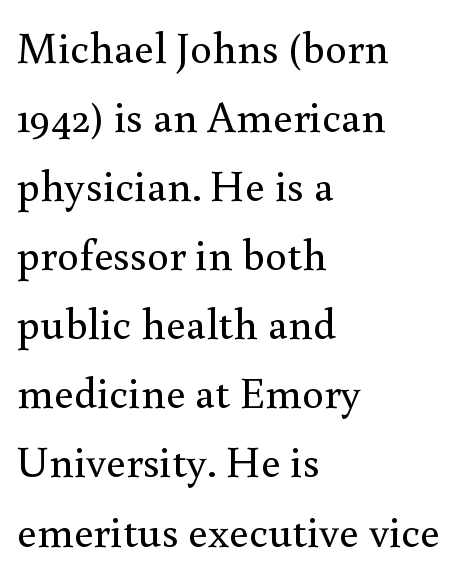
The image shows 44 px regular-weight serif type, upright; set left-aligned, normal line spacing (1.57x), normal letter spacing, not underlined; a small x-height.
